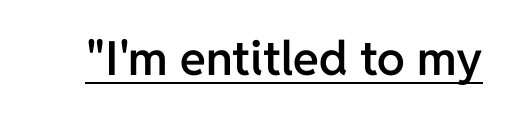
Q: Is the text bold? A: Semi-bold.
Q: Is the text italic (slanted)? A: No, it is upright.
Q: Is the typeface a serif or a sans-serif typeface? A: Sans-serif.
Q: Is the text underlined? A: Yes.
Q: Is the spacing between letters normal or unusually wide? A: Normal.
Q: Width (condensed, normal, or wide)? A: Normal.
Q: Stroke contrast? A: Low.
Q: x-height? A: Medium.
Q: Monospaced? A: No.
